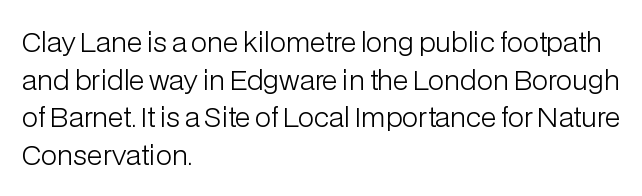
The image shows 27 px text type, upright; set left-aligned, normal line spacing (1.39x), normal letter spacing, not underlined.
